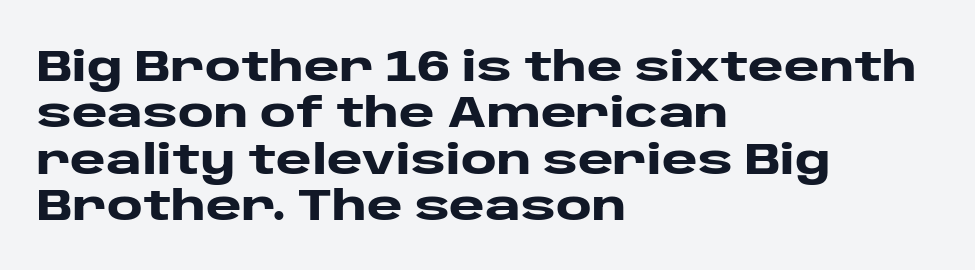
Q: Is the text bold? A: Yes.
Q: Is the text italic (slanted)? A: No, it is upright.
Q: Is the typeface a serif or a sans-serif typeface? A: Sans-serif.
Q: Is the text underlined? A: No.
Q: How is the paragraph aligned? A: Left-aligned.
Q: Is the spacing between letters normal or unusually wide? A: Normal.
Q: Is the spacing between lines tight, normal or loose? A: Tight.
Q: Width (condensed, normal, or wide)? A: Wide.
Q: Stroke contrast? A: Low.
Q: x-height? A: Large.
Q: Monospaced? A: No.
